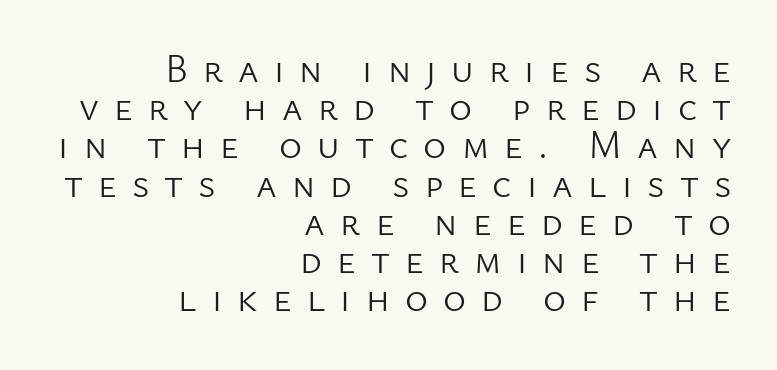
{"serif": "no", "italic": "no", "bold": "no", "weight": "light", "width": "normal", "stroke_contrast": "low", "x_height": "medium", "monospaced": "no", "underline": "no", "align": "right", "line_spacing": "tight", "line_spacing_ratio": 0.98, "letter_spacing": "wide", "letter_spacing_em": 0.39, "glyph_px": 39}
